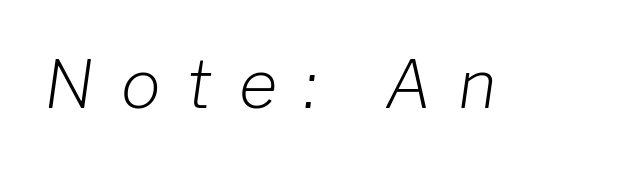
Loose tracking; the words dissolve into strings of separated letters. Looking at the ascenders, they clearly lean. Each stroke keeps to a modest, everyday thickness or less. Any mark beneath the type? The region is blank.
